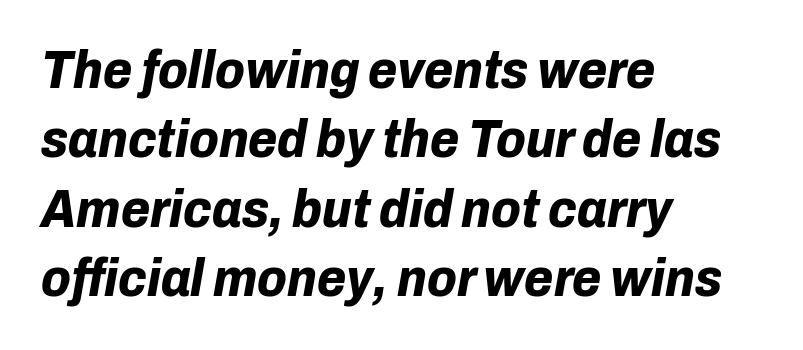
Q: Is the text bold? A: Yes.
Q: Is the text italic (slanted)? A: Yes, it leans right by about 10 degrees.
Q: Is the text underlined? A: No.
Q: How is the paragraph aligned? A: Left-aligned.
Q: Is the spacing between letters normal or unusually wide? A: Normal.
Q: Is the spacing between lines tight, normal or loose? A: Normal.
Q: Width (condensed, normal, or wide)? A: Normal.
Q: Stroke contrast? A: Low.
Q: x-height? A: Medium.
Q: Monospaced? A: No.
